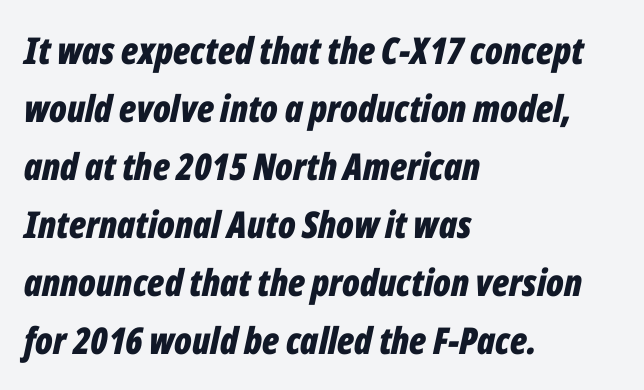
The image shows 37 px bold, condensed type, italic (leaning right); set left-aligned, normal line spacing (1.57x), normal letter spacing, not underlined; low stroke contrast and a medium x-height.
